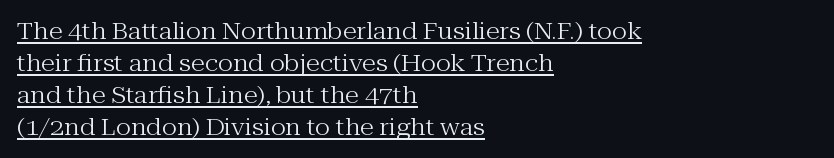
Letters have the restrained weight of plain body copy at most. A typesetter would call this zero additional tracking. Emphasis is given by a line drawn under the lettering. The passage is arranged the way most books set body copy — flush left.
